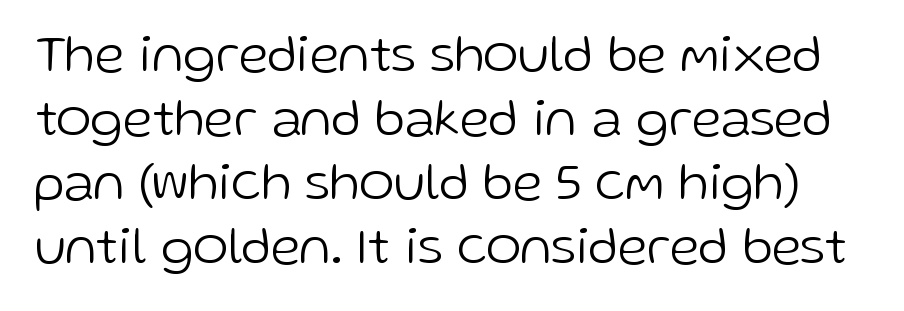
The image shows 53 px light sans-serif type, upright; set line spacing 1.21x, normal letter spacing, not underlined; low stroke contrast and a medium x-height.
